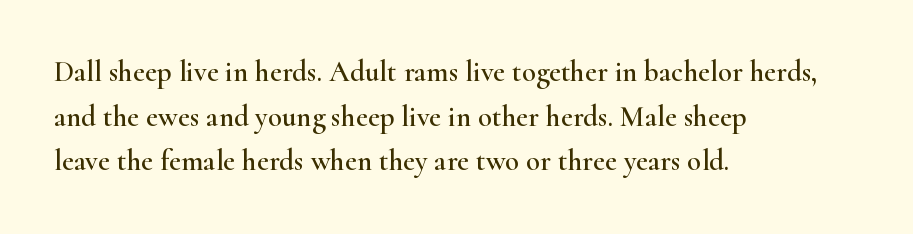
{"serif": "yes", "italic": "no", "width": "wide", "stroke_contrast": "high", "x_height": "small", "monospaced": "no", "underline": "no", "align": "left", "line_spacing": "normal", "line_spacing_ratio": 1.54, "letter_spacing": "normal", "letter_spacing_em": 0.0, "glyph_px": 29}
